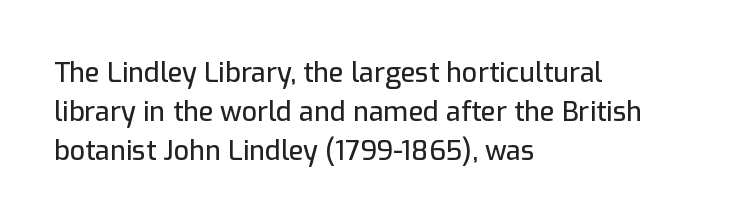
Q: Is the text italic (slanted)? A: No, it is upright.
Q: Is the text underlined? A: No.
Q: How is the paragraph aligned? A: Left-aligned.
Q: Is the spacing between letters normal or unusually wide? A: Normal.
Q: Is the spacing between lines tight, normal or loose? A: Normal.
